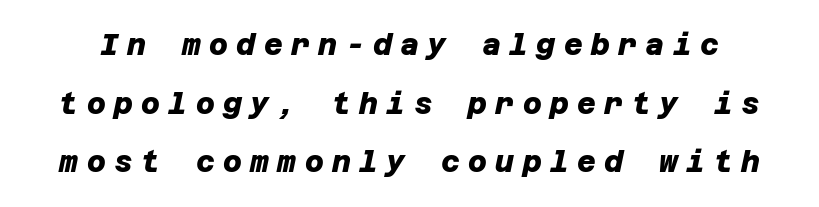
Q: Is the text bold? A: Yes.
Q: Is the typeface a serif or a sans-serif typeface? A: Sans-serif.
Q: Is the text underlined? A: No.
Q: Is the spacing between letters normal or unusually wide? A: Unusually wide.
Q: Is the spacing between lines tight, normal or loose? A: Loose.
Q: Width (condensed, normal, or wide)? A: Normal.
Q: Stroke contrast? A: Low.
Q: x-height? A: Large.
